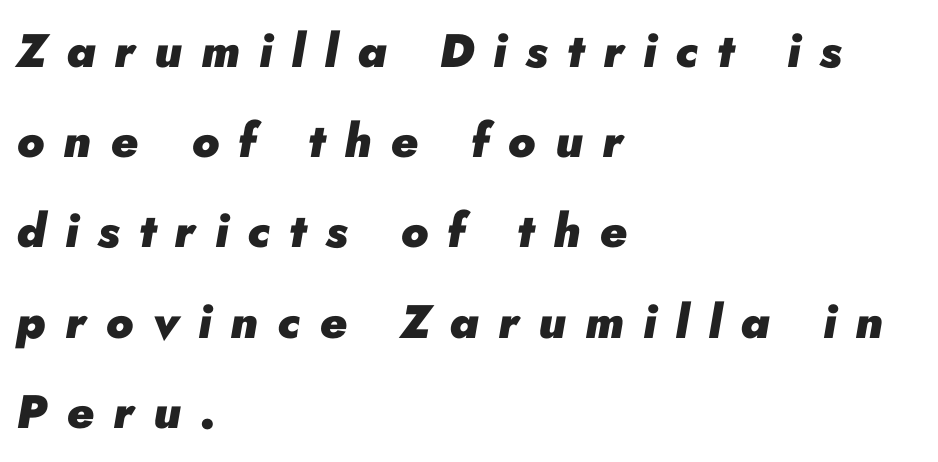
Its strokes are broad and dark, the hallmark of bold type. Left-aligned paragraph, ragged on the right. Only glyphs here, with clear space below each row. Summary of vertical rhythm: relaxed, with wide interline spacing. In terms of letterspacing, this is a distinctly airy, spread setting. Is this a fixed-width face? No — the glyphs have proportional, varying widths.
